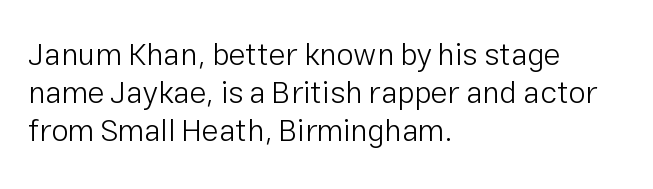
Q: Is the text bold? A: No.
Q: Is the text italic (slanted)? A: No, it is upright.
Q: Is the typeface a serif or a sans-serif typeface? A: Sans-serif.
Q: Is the text underlined? A: No.
Q: How is the paragraph aligned? A: Left-aligned.
Q: Is the spacing between letters normal or unusually wide? A: Normal.
Q: Width (condensed, normal, or wide)? A: Normal.
Q: Stroke contrast? A: Low.
Q: x-height? A: Medium.
Q: Monospaced? A: No.
